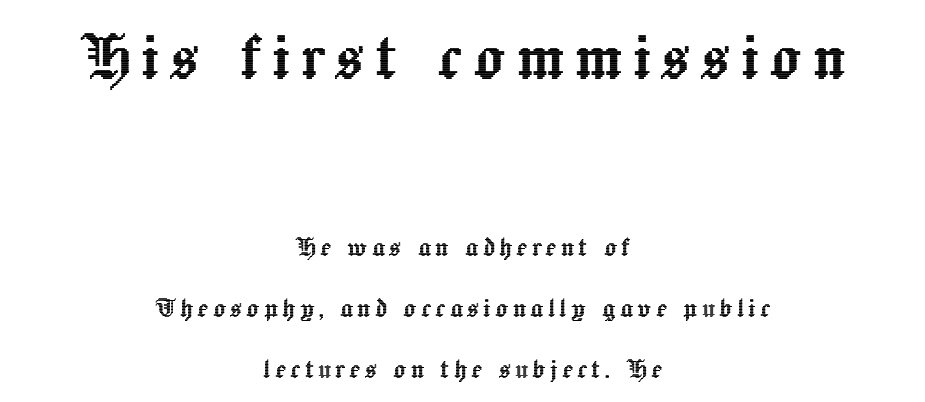
{"italic": "no", "width": "normal", "x_height": "medium", "monospaced": "no", "underline": "no", "align": "center", "line_spacing": "loose", "line_spacing_ratio": 1.91, "larger_block": "first", "size_ratio": 2.47, "glyph_px": 79}
